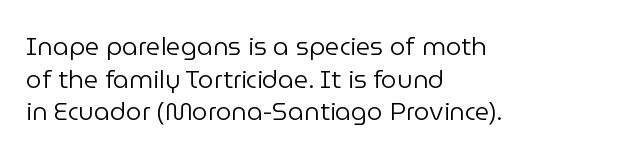
The image shows 25 px text type, upright; set left-aligned, normal line spacing (1.31x), normal letter spacing, not underlined.
